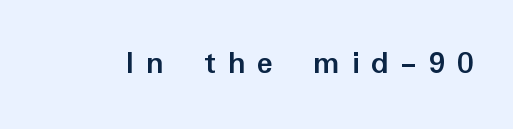
{"serif": "no", "italic": "no", "bold": "yes", "weight": "semibold", "width": "normal", "stroke_contrast": "low", "x_height": "medium", "monospaced": "no", "underline": "no", "letter_spacing": "wide", "letter_spacing_em": 0.34, "glyph_px": 34}
